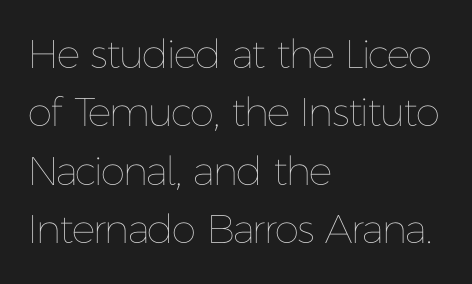
Notice how the stems are strictly vertical — no italics here. Is the stroke heavy? The answer is a plain regular-or-lighter. Characters follow at the spacing the type designer built in. Words float on clear page, feet unadorned. Here the designer chose a conventional face with non-uniform glyph widths. The compositor pushed each line to the left boundary.
